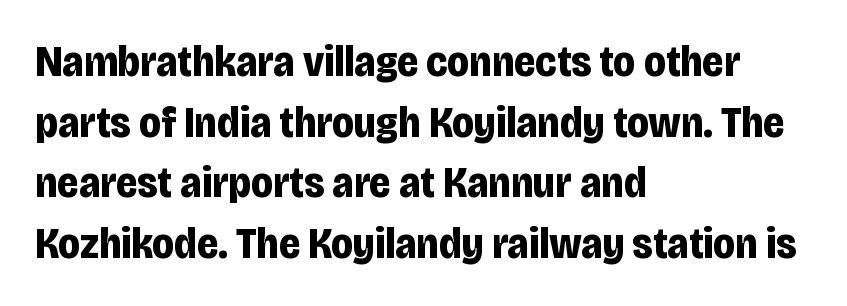
{"serif": "no", "italic": "no", "bold": "yes", "weight": "bold", "width": "condensed", "stroke_contrast": "low", "x_height": "large", "monospaced": "no", "underline": "no", "align": "left", "line_spacing": "normal", "line_spacing_ratio": 1.38, "letter_spacing": "normal", "letter_spacing_em": 0.0, "glyph_px": 44}
